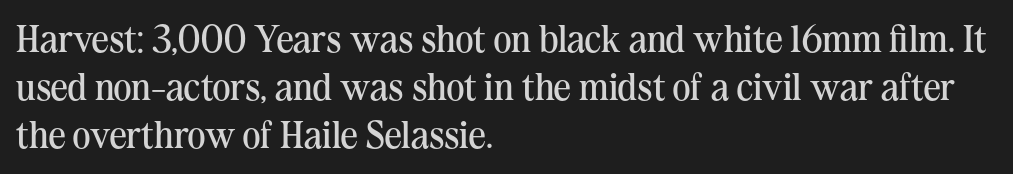
Q: Is the text bold? A: No.
Q: Is the text italic (slanted)? A: No, it is upright.
Q: Is the typeface a serif or a sans-serif typeface? A: Serif.
Q: Is the text underlined? A: No.
Q: How is the paragraph aligned? A: Left-aligned.
Q: Is the spacing between letters normal or unusually wide? A: Normal.
Q: Is the spacing between lines tight, normal or loose? A: Normal.
Q: Width (condensed, normal, or wide)? A: Normal.
Q: Stroke contrast? A: Medium.
Q: x-height? A: Medium.
Q: Monospaced? A: No.
